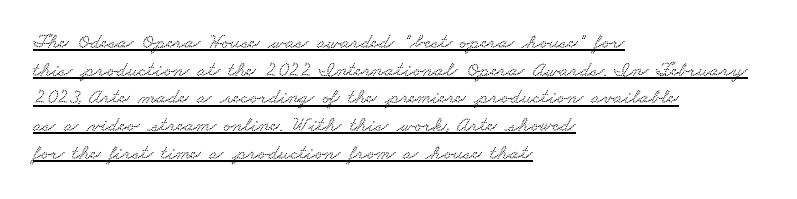
Q: Is the text underlined? A: Yes.
Q: How is the paragraph aligned? A: Left-aligned.
Q: Is the spacing between letters normal or unusually wide? A: Normal.
Q: Is the spacing between lines tight, normal or loose? A: Normal.
